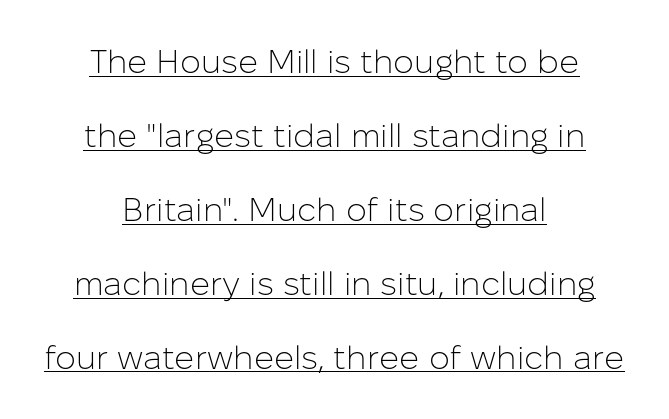
The whitespace from short lines is split evenly between both sides. The designer dialed line spacing up above the default. The gaps between neighbouring characters are ordinary and unremarkable. Varying glyph widths throughout — classic text-font behaviour.
